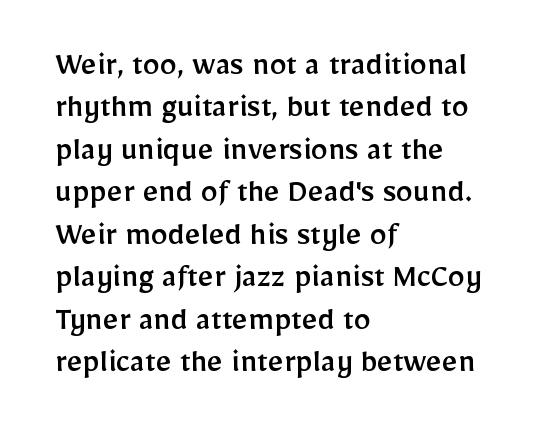
Reading down the block, your eye returns to a fixed left position each line. Looks like regular typesetting: each glyph gets only the width it needs. Standard letterfit; no display-style spreading of the glyphs. Type style note: lacks serifs. Rule under the text: the space is simply empty. Vertical spacing — default.
